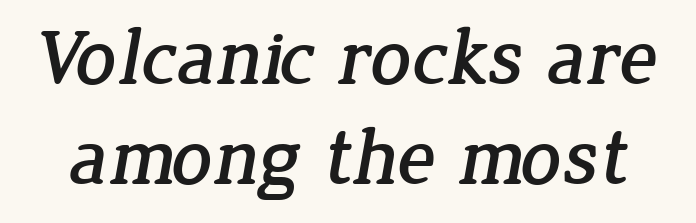
The vertical gap from one line to the next is medium. Each word holds together tightly as a unit, with standard inter-letter gaps. Decoration check: the copy has no underline. Check where the strokes stop: tiny serifs finish them off.
